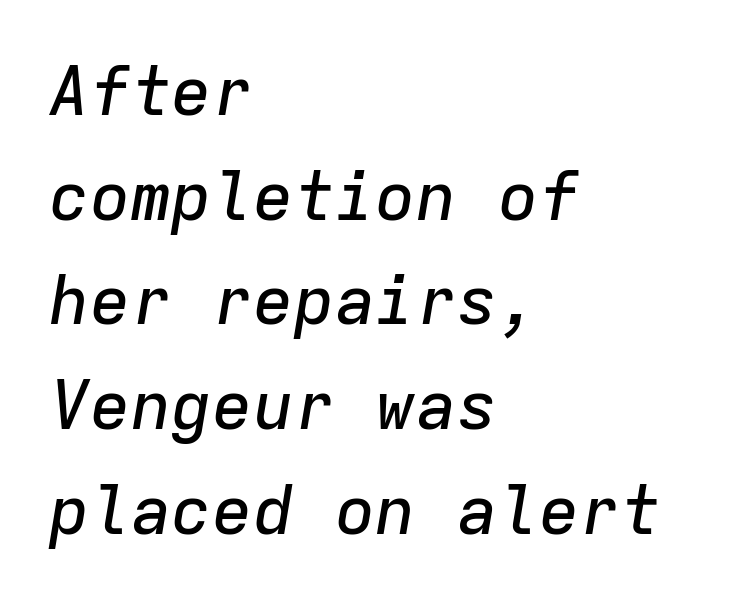
Q: Is the text italic (slanted)? A: Yes, it leans right by about 9 degrees.
Q: Is the text underlined? A: No.
Q: How is the paragraph aligned? A: Left-aligned.
Q: Is the spacing between letters normal or unusually wide? A: Normal.
Q: Is the spacing between lines tight, normal or loose? A: Normal.
Q: Width (condensed, normal, or wide)? A: Normal.
Q: Stroke contrast? A: Low.
Q: x-height? A: Medium.
Q: Monospaced? A: Yes.
